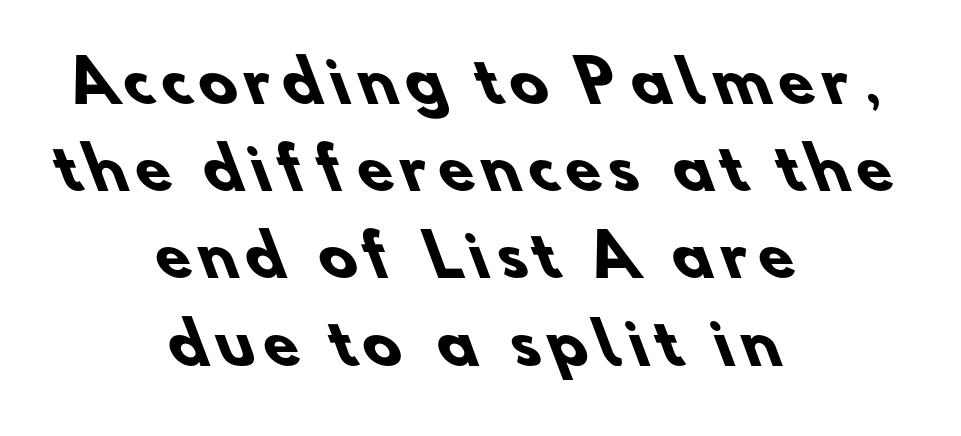
Do the characters align in a grid? No, the font is proportional. The characters display no serif detailing; their extremities are plain. The zone under the glyphs is completely vacant. These lines stack symmetrically, like a column narrowing and widening about its center. Does the weight exceed regular? Yes, all the way to bold. Interline gaps are of average width in this sample.
